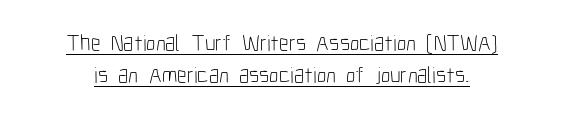
The image shows 23 px text type, upright; set normal line spacing (1.4x), normal letter spacing, underlined.
